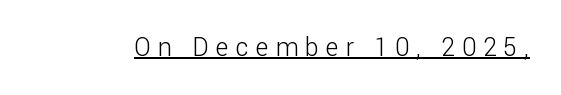
Q: Is the text bold? A: No.
Q: Is the text italic (slanted)? A: No, it is upright.
Q: Is the text underlined? A: Yes.
Q: Is the spacing between letters normal or unusually wide? A: Unusually wide.
